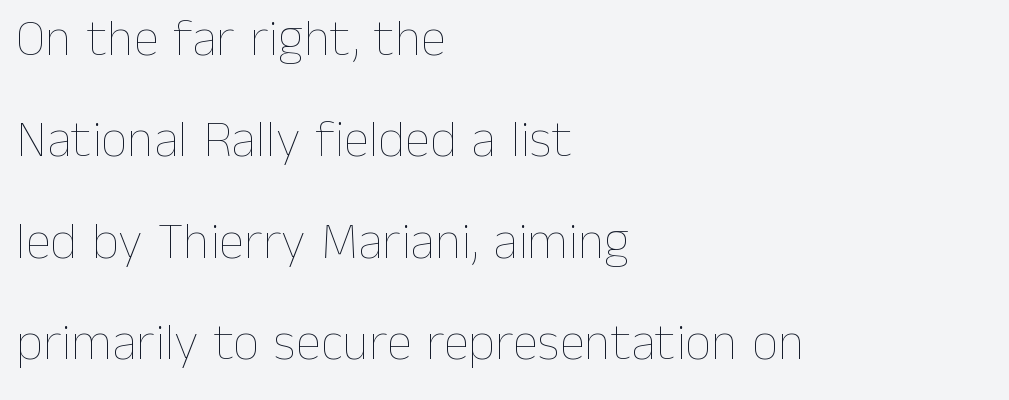
The image shows 52 px thin type, upright; set left-aligned, loose line spacing (1.95x), normal letter spacing, not underlined; low stroke contrast and a medium x-height.
